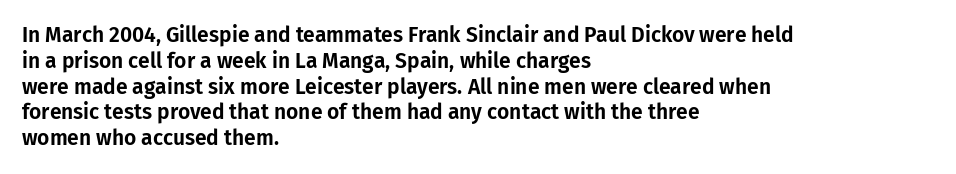
The image shows 21 px text type, upright; set left-aligned, line spacing 1.23x, normal letter spacing, not underlined.
